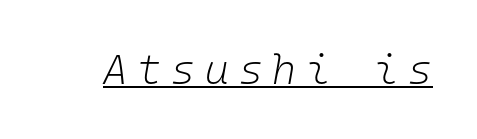
Q: Is the text bold? A: No.
Q: Is the text italic (slanted)? A: Yes, it leans right by about 10 degrees.
Q: Is the text underlined? A: Yes.
Q: Is the spacing between letters normal or unusually wide? A: Unusually wide.
Q: Width (condensed, normal, or wide)? A: Normal.
Q: Stroke contrast? A: Low.
Q: x-height? A: Medium.
Q: Monospaced? A: Yes.
